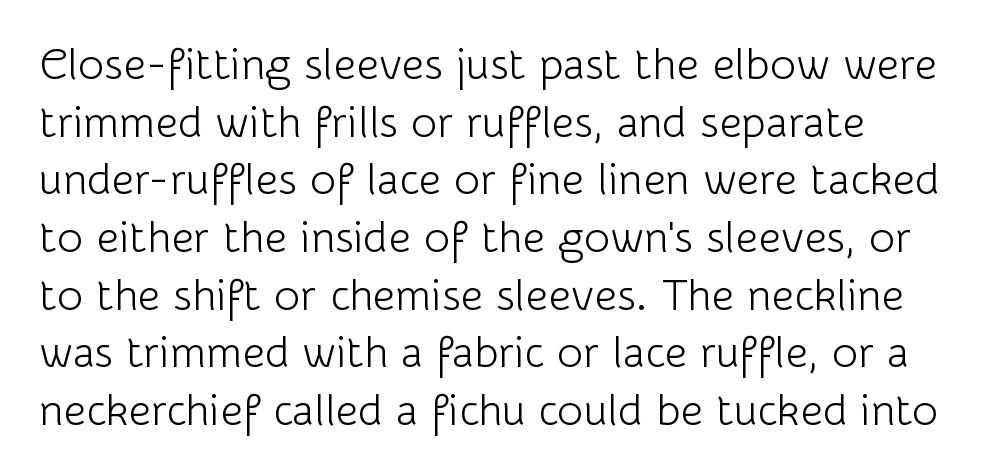
Q: Is the text bold? A: No.
Q: Is the text italic (slanted)? A: No, it is upright.
Q: Is the typeface a serif or a sans-serif typeface? A: Sans-serif.
Q: Is the text underlined? A: No.
Q: Is the spacing between letters normal or unusually wide? A: Normal.
Q: Is the spacing between lines tight, normal or loose? A: Normal.
Q: Width (condensed, normal, or wide)? A: Normal.
Q: Stroke contrast? A: Low.
Q: x-height? A: Medium.
Q: Monospaced? A: No.
